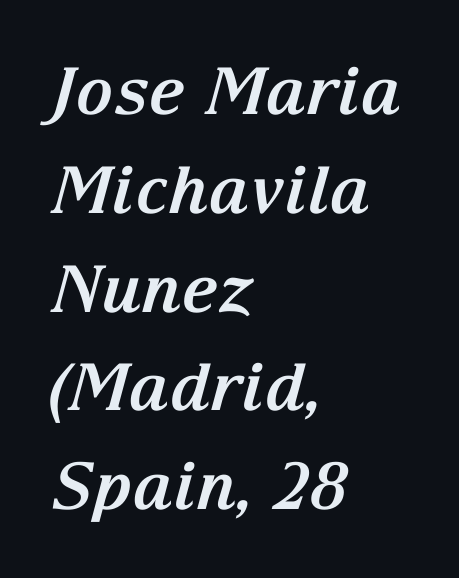
{"serif": "yes", "italic": "yes", "lean": "right", "slant_degrees": 15, "bold": "yes", "weight": "bold", "width": "normal", "stroke_contrast": "medium", "x_height": "medium", "monospaced": "no", "underline": "no", "align": "left", "line_spacing": "normal", "line_spacing_ratio": 1.52, "letter_spacing": "normal", "letter_spacing_em": 0.0, "glyph_px": 65}
